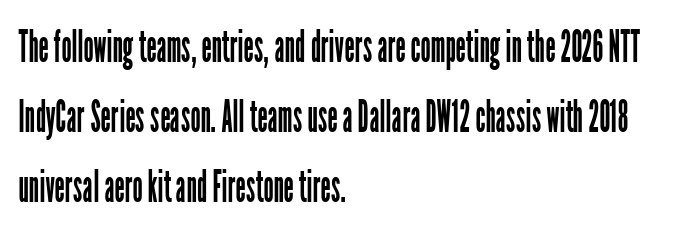
{"serif": "no", "italic": "no", "bold": "no", "weight": "regular", "width": "condensed", "stroke_contrast": "low", "x_height": "medium", "monospaced": "no", "underline": "no", "align": "left", "line_spacing": "normal", "line_spacing_ratio": 1.56, "letter_spacing": "normal", "letter_spacing_em": 0.0, "glyph_px": 45}
